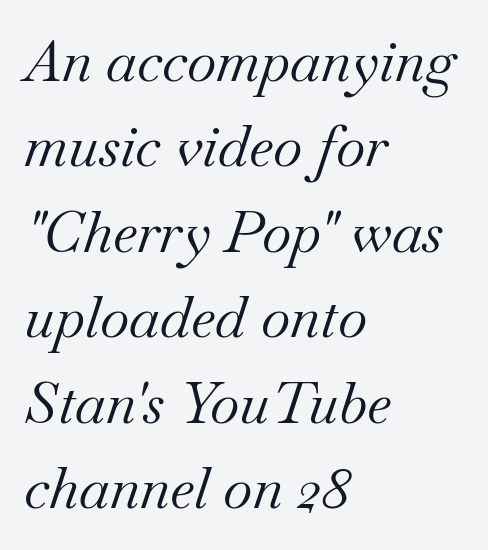
Default kerning and tracking; the words read as compact shapes. The strip under each line holds only bare page. Every row of glyphs begins at an identical x-position on the left. Leading matches the norm, producing a regular column.
